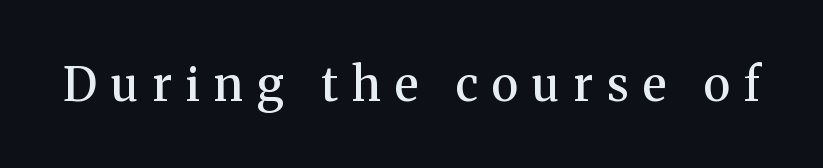
Q: Is the text bold? A: Semi-bold.
Q: Is the text italic (slanted)? A: No, it is upright.
Q: Is the typeface a serif or a sans-serif typeface? A: Serif.
Q: Is the text underlined? A: No.
Q: Is the spacing between letters normal or unusually wide? A: Unusually wide.
Q: Width (condensed, normal, or wide)? A: Normal.
Q: Stroke contrast? A: Medium.
Q: x-height? A: Medium.
Q: Monospaced? A: No.
